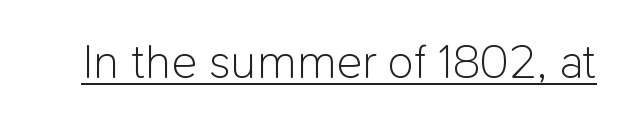
The image shows 48 px light sans-serif type, upright; set normal letter spacing, underlined; low stroke contrast and a medium x-height.
